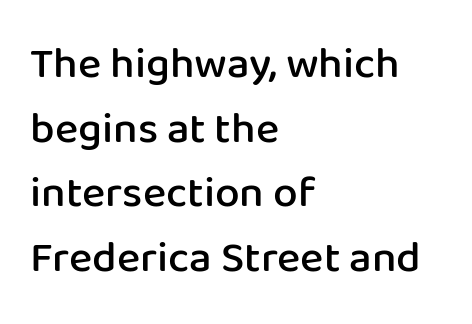
The image shows 44 px semibold sans-serif type, upright; set left-aligned, normal line spacing (1.47x), normal letter spacing, not underlined; low stroke contrast and a medium x-height.
